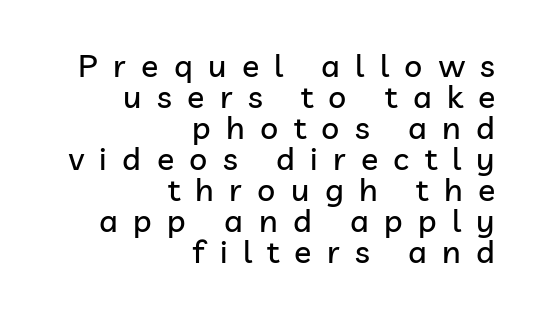
The image shows 32 px sans-serif type, upright; set right-aligned, tight line spacing (0.97x), unusually wide letter spacing (+0.48 em), not underlined; low stroke contrast and a medium x-height.
